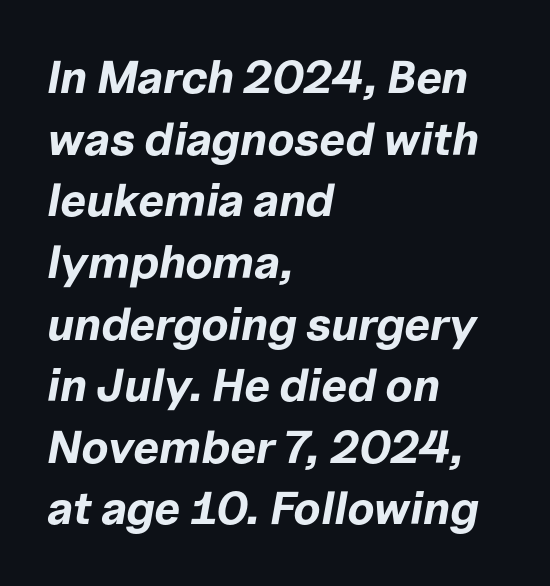
The image shows 46 px bold type, italic (leaning right); set left-aligned, normal line spacing (1.34x), normal letter spacing, not underlined; low stroke contrast and a medium x-height.
